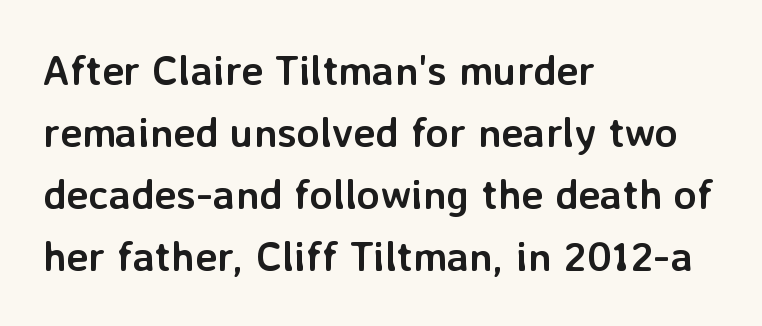
Horizontal bands of white between lines are of average thickness. Lines of text with bare space underneath. Characters remain perfectly vertical along every line. The letters are bold, with thick, heavy strokes. The lines are quadded left.
